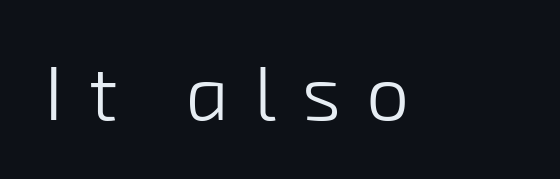
{"serif": "no", "bold": "no", "weight": "light", "width": "normal", "stroke_contrast": "low", "x_height": "medium", "monospaced": "no", "underline": "no", "letter_spacing": "wide", "letter_spacing_em": 0.33, "glyph_px": 77}
